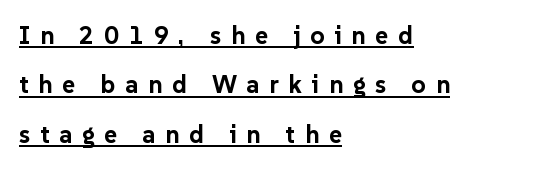
Q: Is the text bold? A: Yes.
Q: Is the text italic (slanted)? A: No, it is upright.
Q: Is the text underlined? A: Yes.
Q: How is the paragraph aligned? A: Left-aligned.
Q: Is the spacing between letters normal or unusually wide? A: Unusually wide.
Q: Is the spacing between lines tight, normal or loose? A: Loose.
